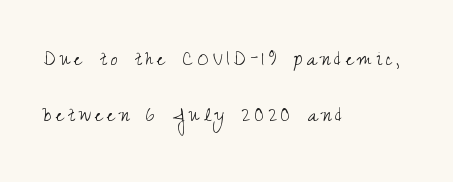
{"italic": "no", "bold": "no", "underline": "no", "align": "left", "line_spacing": "loose", "line_spacing_ratio": 2.44, "glyph_px": 23}
